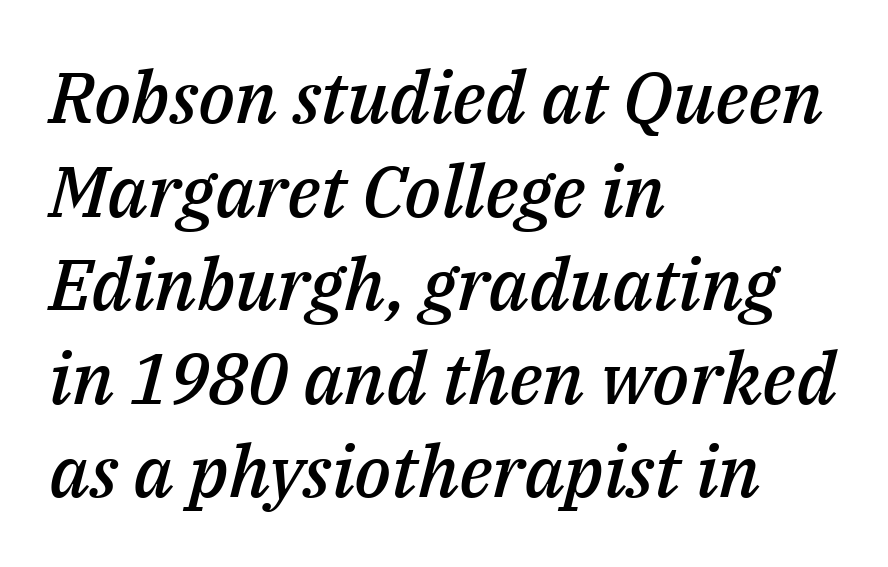
Q: Is the text bold? A: Semi-bold.
Q: Is the text italic (slanted)? A: Yes, it leans right by about 14 degrees.
Q: Is the text underlined? A: No.
Q: How is the paragraph aligned? A: Left-aligned.
Q: Is the spacing between letters normal or unusually wide? A: Normal.
Q: Is the spacing between lines tight, normal or loose? A: Normal.
Q: Width (condensed, normal, or wide)? A: Normal.
Q: Stroke contrast? A: Medium.
Q: x-height? A: Medium.
Q: Monospaced? A: No.
